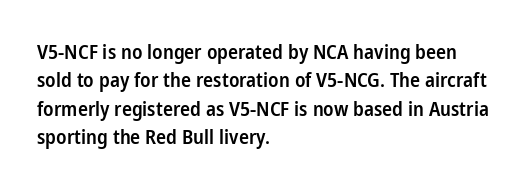
The image shows 20 px text type, upright; set left-aligned, normal line spacing (1.42x), normal letter spacing, not underlined.
